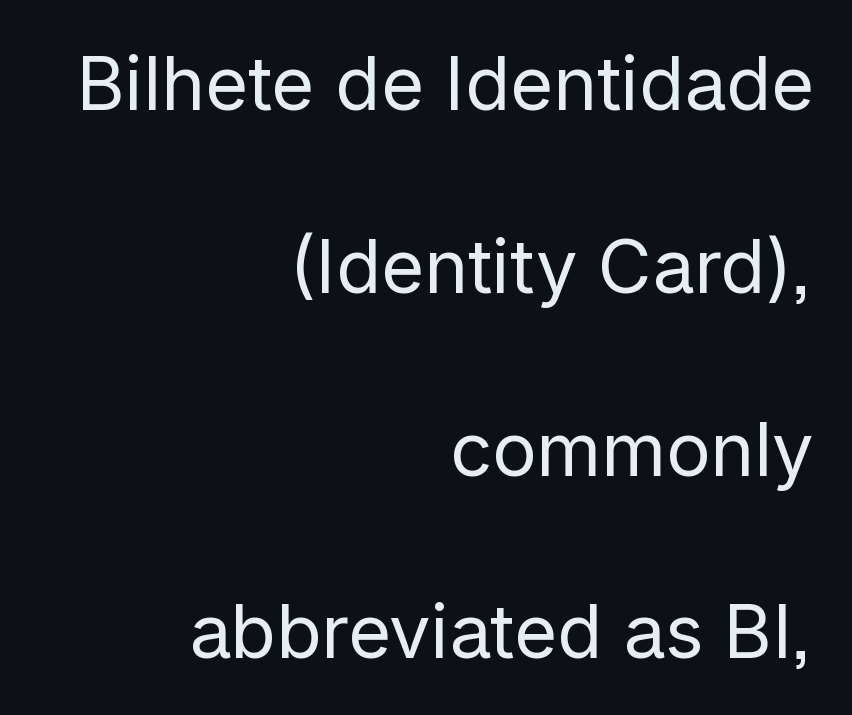
Note: no serifs on the glyphs. No italicization has been applied; the sample stays upright. Horizontal alignment here is rightward, an uncommon choice for prose. Airy leading. These lines keep a tight, regular rhythm from letter to letter.
